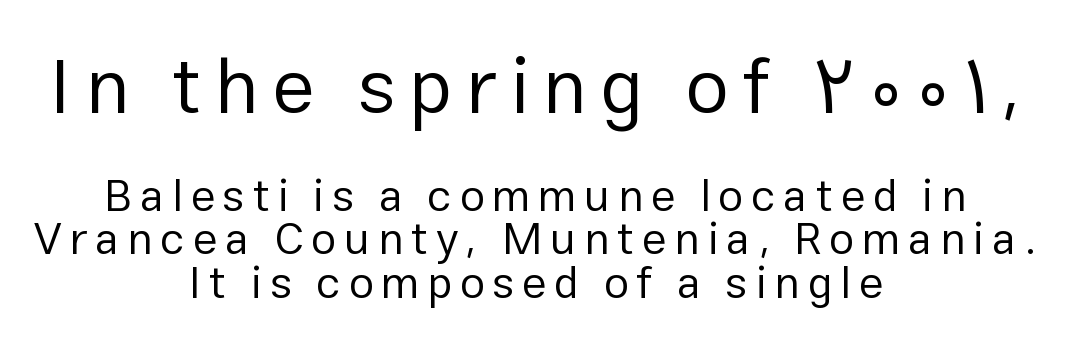
{"serif": "no", "italic": "no", "bold": "no", "weight": "regular", "width": "normal", "stroke_contrast": "low", "x_height": "medium", "monospaced": "no", "underline": "no", "align": "center", "line_spacing": "tight", "line_spacing_ratio": 0.96, "larger_block": "first", "size_ratio": 1.73, "glyph_px": 78}
